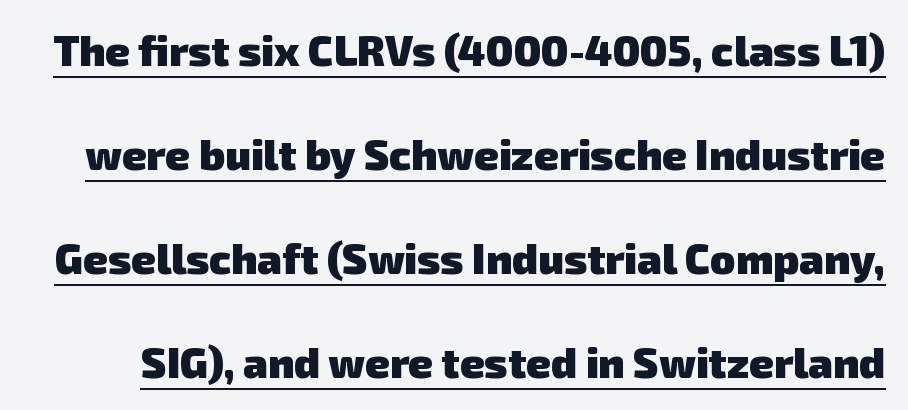
{"serif": "no", "bold": "yes", "weight": "heavy", "width": "normal", "stroke_contrast": "low", "x_height": "medium", "monospaced": "no", "underline": "yes", "line_spacing": "loose", "line_spacing_ratio": 2.48, "letter_spacing": "normal", "letter_spacing_em": 0.0, "glyph_px": 42}
